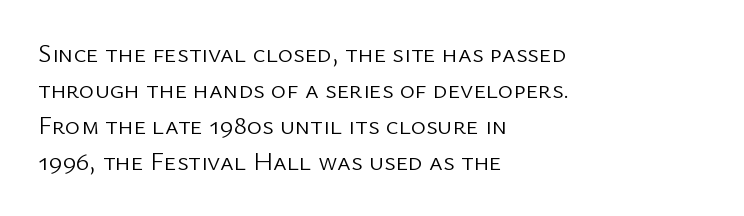
The characters are drawn with everyday or finer stroke widths. Line beginnings align vertically; line endings do not. Rule under the text: the space is simply empty. Words appear dense and cohesive because spacing is normal. Whoever set this chose a conventional vertical rhythm. Rendered with straight, roman letterforms.
